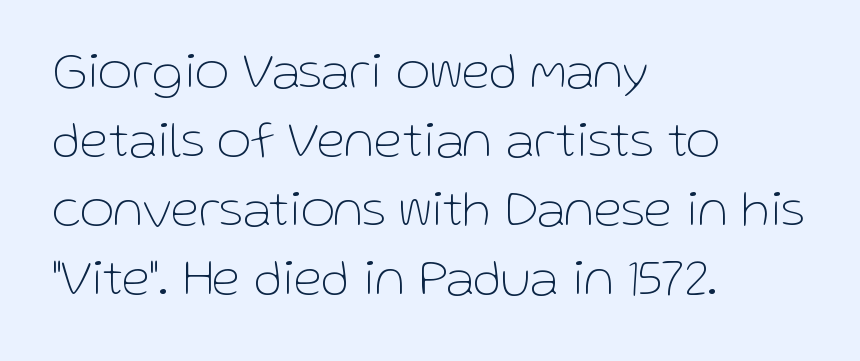
The image shows 52 px thin sans-serif type, upright; set left-aligned, normal line spacing (1.33x), normal letter spacing, not underlined; low stroke contrast and a medium x-height.
